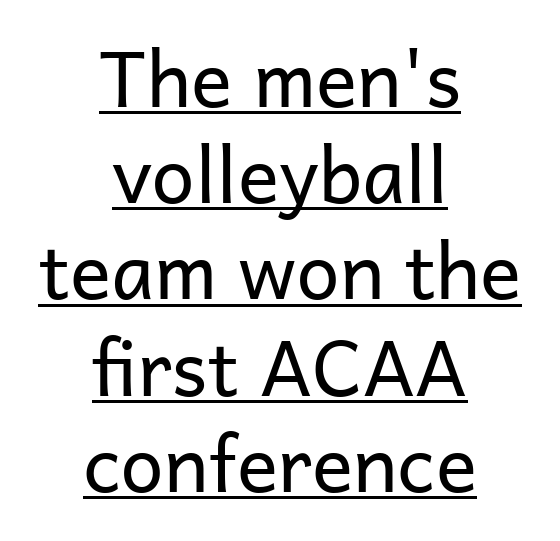
The image shows 77 px regular-weight sans-serif type, upright; set centered, normal line spacing (1.25x), normal letter spacing, underlined; low stroke contrast and a medium x-height.
